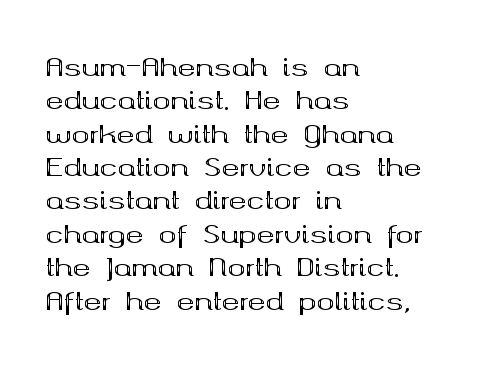
{"italic": "no", "bold": "yes", "underline": "no", "align": "left", "line_spacing": "normal", "line_spacing_ratio": 1.39, "letter_spacing": "normal", "letter_spacing_em": 0.0, "glyph_px": 24}
